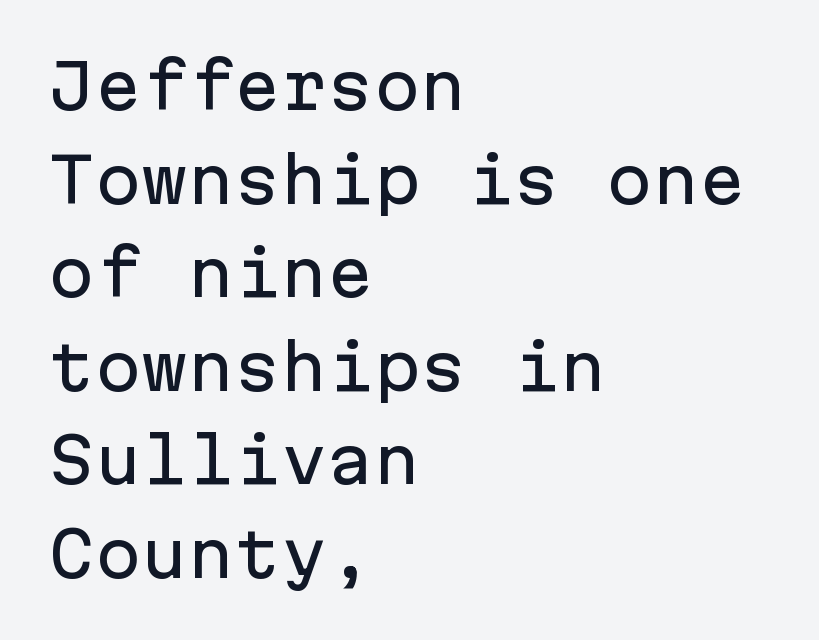
{"serif": "no", "italic": "no", "width": "normal", "stroke_contrast": "low", "x_height": "medium", "monospaced": "yes", "underline": "no", "align": "left", "line_spacing": "normal", "line_spacing_ratio": 1.51, "letter_spacing": "normal", "letter_spacing_em": 0.0, "glyph_px": 62}
